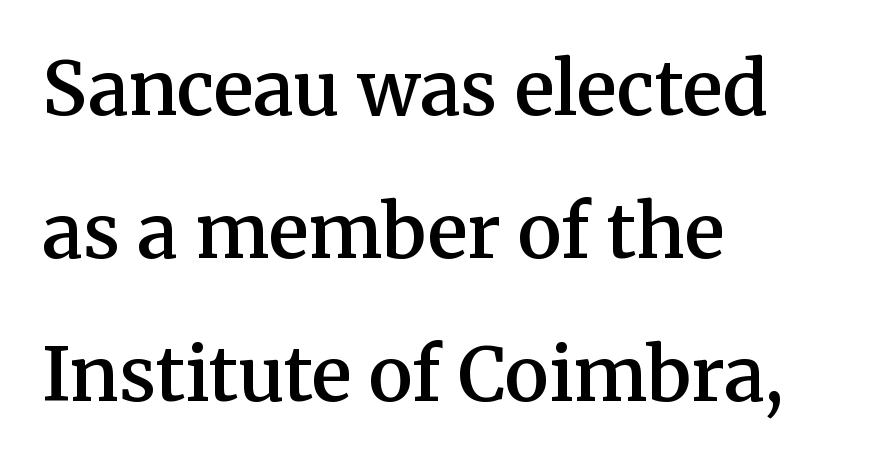
Has an underline been added? It has not. Note: serifs present on the glyphs. Set as a demibold, roughly 600 on the weight scale. Upright lettering throughout.
